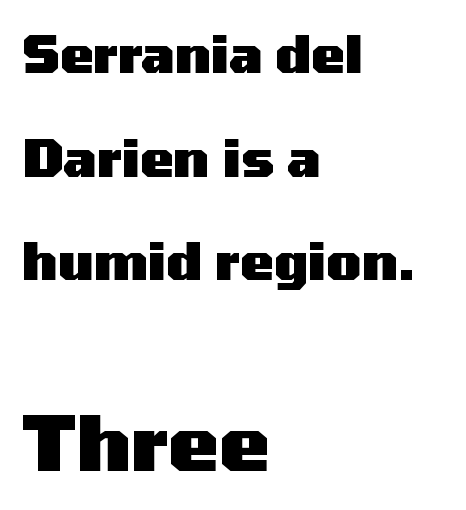
{"serif": "no", "italic": "no", "bold": "yes", "weight": "heavy", "width": "wide", "stroke_contrast": "medium", "x_height": "medium", "monospaced": "no", "underline": "no", "align": "left", "line_spacing": "loose", "line_spacing_ratio": 2.03, "letter_spacing": "normal", "letter_spacing_em": 0.0, "larger_block": "second", "size_ratio": 1.51, "glyph_px": 77}
